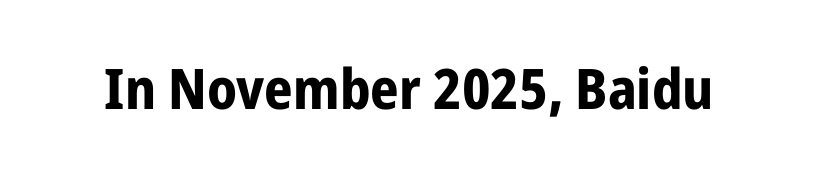
Honestly, the letter spacing is just normal — you wouldn't notice it. The space directly below the letters is spotless. Its strokes are broad and dark, the hallmark of bold type. Posture: upright roman. The characters display no serif detailing; their extremities are plain. The face used here is proportionally spaced, like ordinary book or web type.
